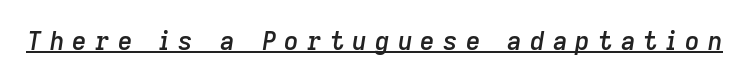
Does extra space separate the letters? Yes, quite a lot of it. Compared with ordinary roman type, these characters are visibly tilted. The words here are underlined. Typesetter's note: demi weight, one step under bold.
